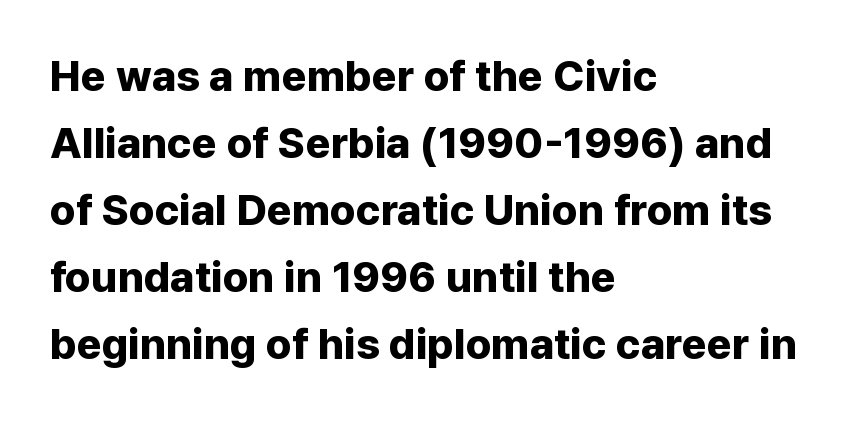
{"serif": "no", "italic": "no", "bold": "yes", "weight": "bold", "width": "normal", "stroke_contrast": "low", "x_height": "medium", "monospaced": "no", "underline": "no", "align": "left", "line_spacing": "normal", "line_spacing_ratio": 1.56, "letter_spacing": "normal", "letter_spacing_em": 0.0, "glyph_px": 43}
